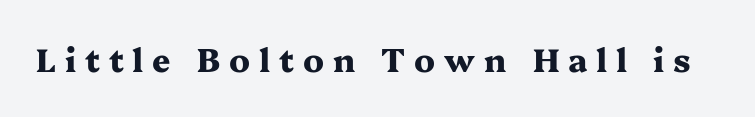
Q: Is the text bold? A: Yes.
Q: Is the text italic (slanted)? A: No, it is upright.
Q: Is the typeface a serif or a sans-serif typeface? A: Serif.
Q: Is the text underlined? A: No.
Q: Is the spacing between letters normal or unusually wide? A: Unusually wide.
Q: Width (condensed, normal, or wide)? A: Wide.
Q: Stroke contrast? A: Medium.
Q: x-height? A: Medium.
Q: Monospaced? A: No.
